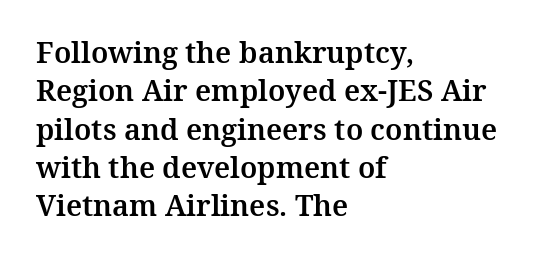
Q: Is the text italic (slanted)? A: No, it is upright.
Q: Is the typeface a serif or a sans-serif typeface? A: Serif.
Q: Is the text underlined? A: No.
Q: How is the paragraph aligned? A: Left-aligned.
Q: Is the spacing between letters normal or unusually wide? A: Normal.
Q: Is the spacing between lines tight, normal or loose? A: Normal.
Q: Width (condensed, normal, or wide)? A: Normal.
Q: Stroke contrast? A: Medium.
Q: x-height? A: Medium.
Q: Monospaced? A: No.
